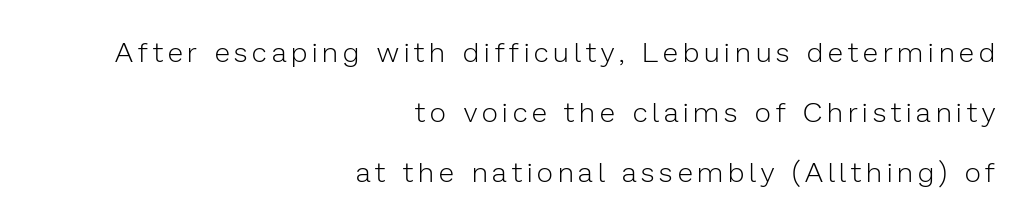
{"serif": "no", "italic": "no", "bold": "no", "weight": "light", "width": "normal", "stroke_contrast": "low", "x_height": "medium", "monospaced": "no", "underline": "no", "align": "right", "line_spacing": "loose", "line_spacing_ratio": 2.14, "glyph_px": 28}
